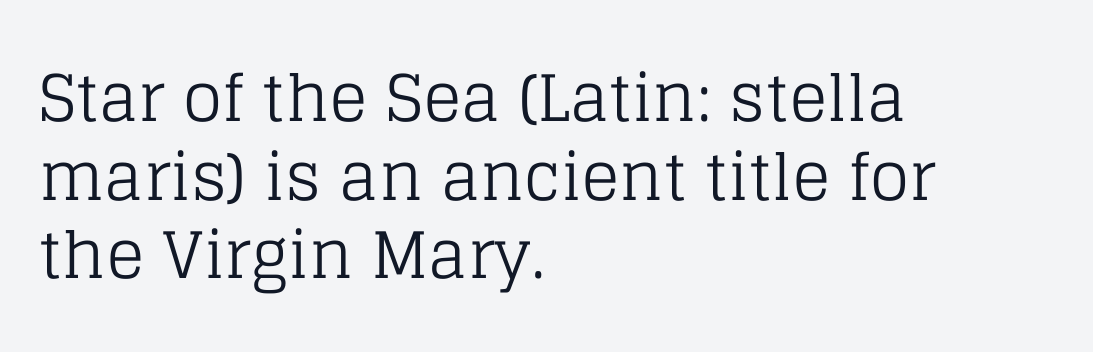
Q: Is the text bold? A: No.
Q: Is the text italic (slanted)? A: No, it is upright.
Q: Is the typeface a serif or a sans-serif typeface? A: Serif.
Q: Is the text underlined? A: No.
Q: How is the paragraph aligned? A: Left-aligned.
Q: Is the spacing between letters normal or unusually wide? A: Normal.
Q: Width (condensed, normal, or wide)? A: Normal.
Q: Stroke contrast? A: Low.
Q: x-height? A: Large.
Q: Monospaced? A: No.
